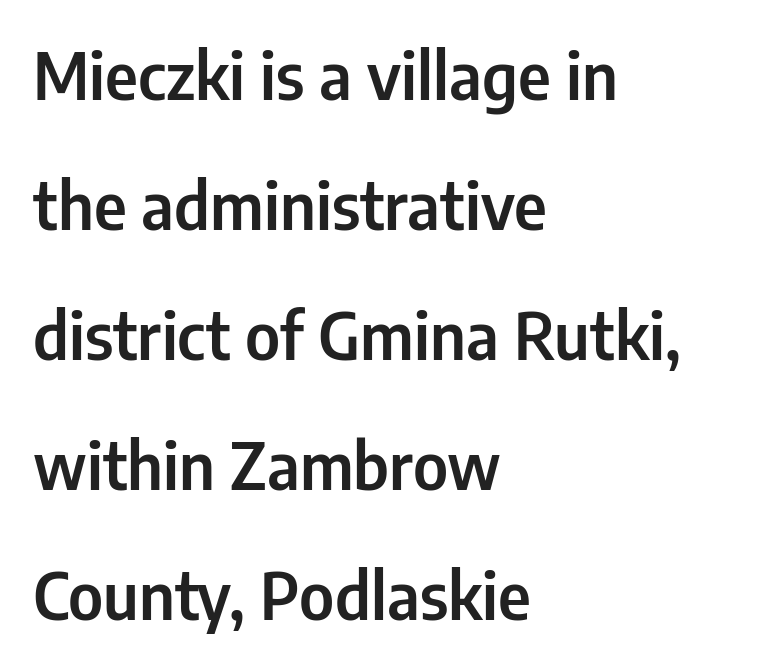
The type family on display is of the sans-serif kind. Horizontal bands of white between lines are thick stripes. Proportional: the letters do not fall into vertical columns. Characters remain perfectly vertical along every line. Short and long lines alike share a common starting point at left. Tracking here is standard; glyphs follow each other at the usual distance.
